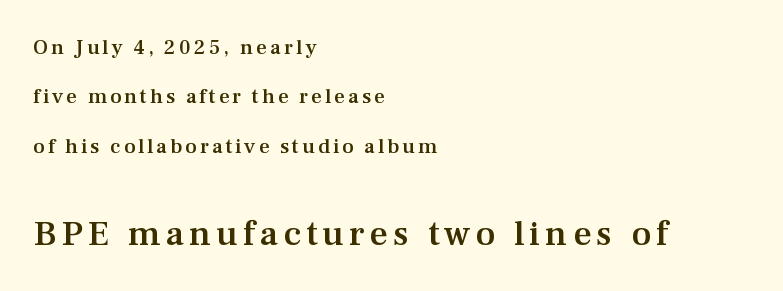
Q: Is the text bold? A: Semi-bold.
Q: Is the text italic (slanted)? A: No, it is upright.
Q: Is the typeface a serif or a sans-serif typeface? A: Serif.
Q: Is the text underlined? A: No.
Q: How is the paragraph aligned? A: Left-aligned.
Q: Is the spacing between lines tight, normal or loose? A: Loose.
Q: Which block of text is set in a larger size, the first (top) or the second (bottom)? A: The second (bottom) one.
Q: Width (condensed, normal, or wide)? A: Normal.
Q: Stroke contrast? A: Medium.
Q: x-height? A: Medium.
Q: Monospaced? A: No.
